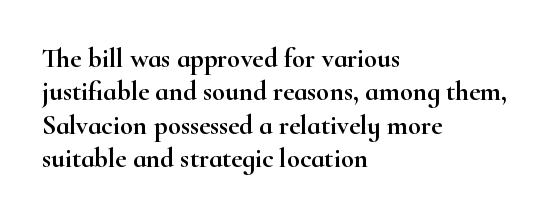
The image shows 27 px text type, upright; set left-aligned, line spacing 1.24x, normal letter spacing, not underlined.
